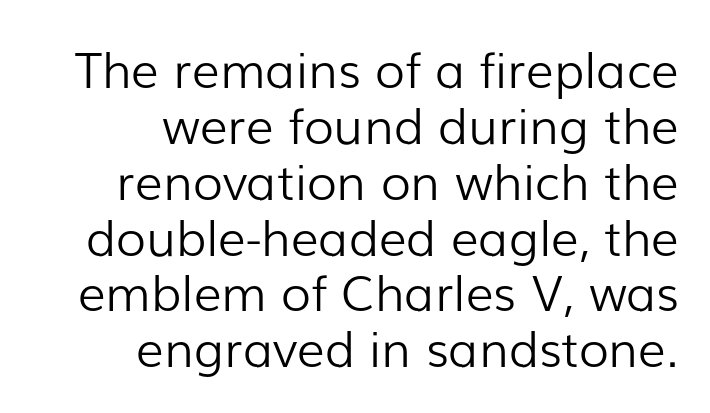
{"serif": "no", "italic": "no", "bold": "no", "weight": "light", "width": "normal", "stroke_contrast": "low", "x_height": "medium", "monospaced": "no", "underline": "no", "align": "right", "line_spacing": "tight", "line_spacing_ratio": 1.14, "letter_spacing": "normal", "letter_spacing_em": 0.0, "glyph_px": 49}
